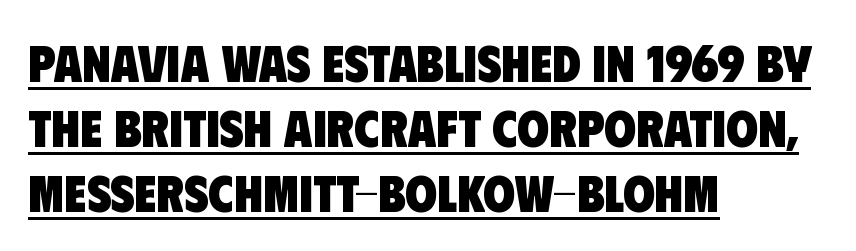
Q: Is the text bold? A: Yes.
Q: Is the typeface a serif or a sans-serif typeface? A: Sans-serif.
Q: Is the text underlined? A: Yes.
Q: How is the paragraph aligned? A: Left-aligned.
Q: Is the spacing between letters normal or unusually wide? A: Normal.
Q: Is the spacing between lines tight, normal or loose? A: Normal.
Q: Width (condensed, normal, or wide)? A: Condensed.
Q: Stroke contrast? A: Low.
Q: x-height? A: Large.
Q: Monospaced? A: No.
